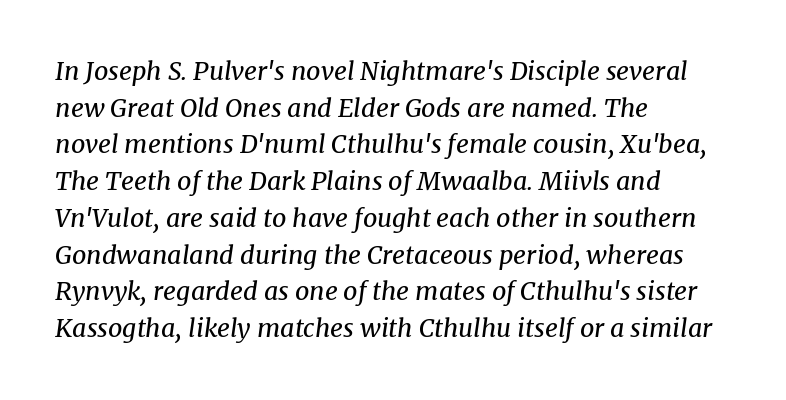
{"italic": "yes", "lean": "right", "slant_degrees": 8, "bold": "no", "underline": "no", "align": "left", "line_spacing": "normal", "line_spacing_ratio": 1.47, "letter_spacing": "normal", "letter_spacing_em": 0.0, "glyph_px": 25}
